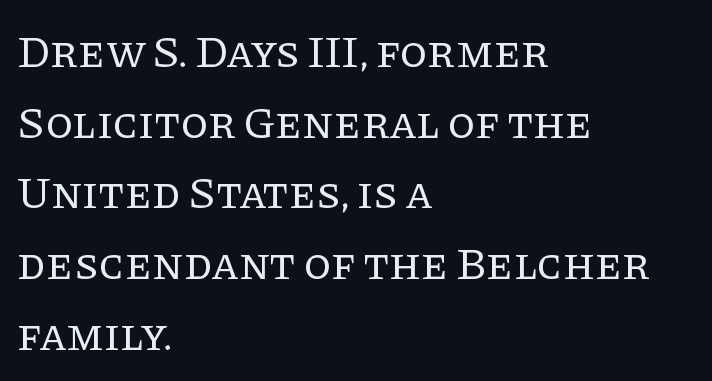
Q: Is the text bold? A: No.
Q: Is the text italic (slanted)? A: No, it is upright.
Q: Is the typeface a serif or a sans-serif typeface? A: Serif.
Q: Is the text underlined? A: No.
Q: How is the paragraph aligned? A: Left-aligned.
Q: Is the spacing between letters normal or unusually wide? A: Normal.
Q: Is the spacing between lines tight, normal or loose? A: Normal.
Q: Width (condensed, normal, or wide)? A: Normal.
Q: Stroke contrast? A: Low.
Q: x-height? A: Large.
Q: Monospaced? A: No.
